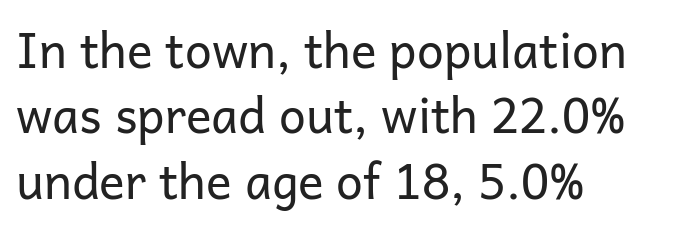
Q: Is the text bold? A: No.
Q: Is the text italic (slanted)? A: No, it is upright.
Q: Is the typeface a serif or a sans-serif typeface? A: Sans-serif.
Q: Is the text underlined? A: No.
Q: How is the paragraph aligned? A: Left-aligned.
Q: Is the spacing between letters normal or unusually wide? A: Normal.
Q: Is the spacing between lines tight, normal or loose? A: Normal.
Q: Width (condensed, normal, or wide)? A: Normal.
Q: Stroke contrast? A: Low.
Q: x-height? A: Medium.
Q: Monospaced? A: No.
